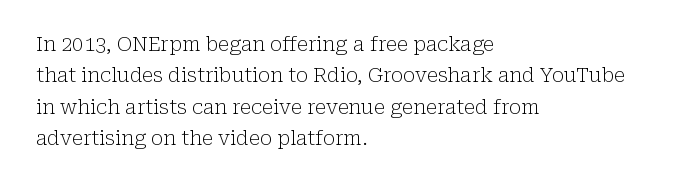
Line spacing here is normal. A typesetter would mark this as roman, not italic. The specimen omits any rule beneath the text block's lines. The rag falls on the right side of this text block. The characters are drawn with everyday or finer stroke widths.
